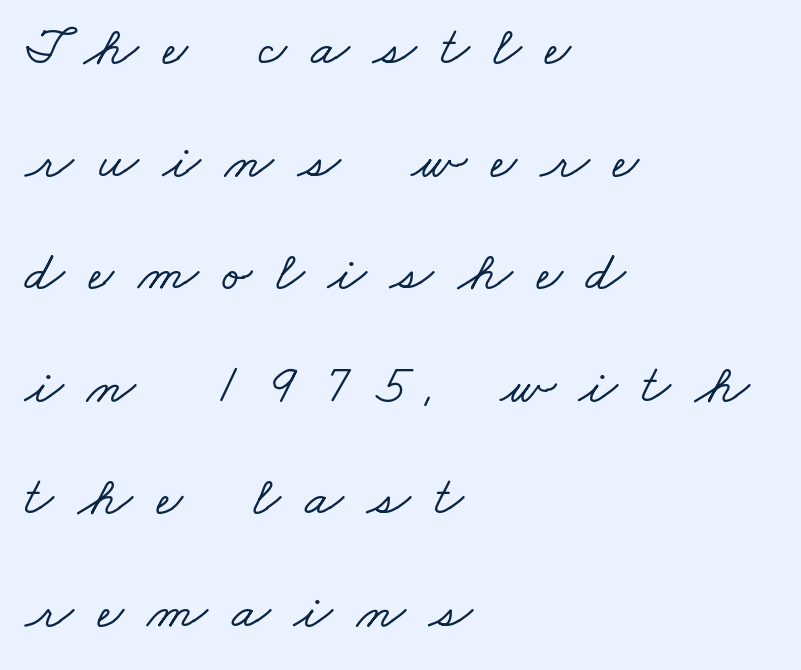
The image shows 56 px wide serif type; set left-aligned, loose line spacing (2.01x), unusually wide letter spacing (+0.43 em), not underlined; low stroke contrast and a small x-height.
